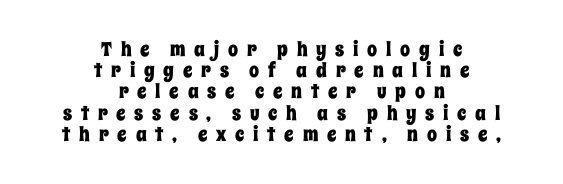
The image shows 20 px text type, upright; set centered, tight line spacing (1.06x), unusually wide letter spacing (+0.44 em), not underlined.
